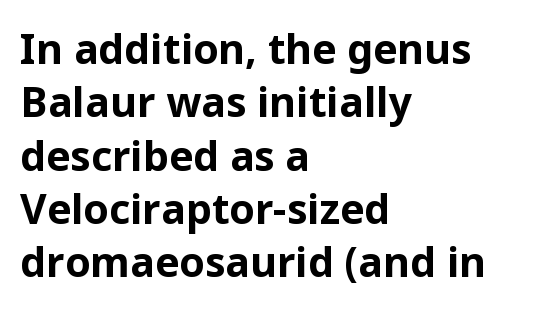
There is no visible air inserted between adjacent glyphs. Clear beneath every line of the passage. Font category for this specimen: sans-serif. This is roman type, the default non-slanted kind. Each glyph is drawn with heavy, bold strokes. Horizontal alignment here is leftward, the default for most running prose.
